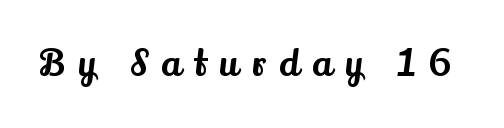
Observe the serifs anchoring each vertical stroke in this sample. The letters are spread apart with noticeably loose tracking. This sample has the flowing, uneven cadence of proportional lettering.
